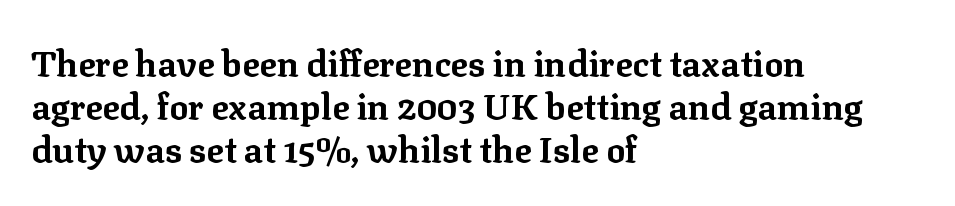
The image shows 36 px bold serif type, upright; set left-aligned, line spacing 1.2x, normal letter spacing, not underlined; low stroke contrast and a medium x-height.
